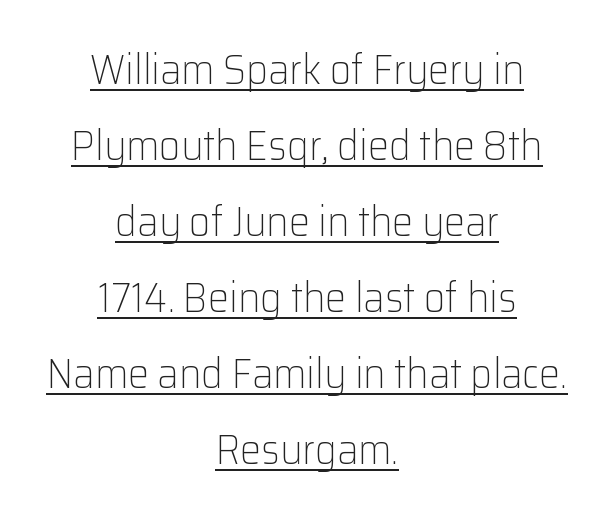
The image shows 42 px light sans-serif type, upright; set centered, line spacing 1.81x, normal letter spacing, underlined; low stroke contrast and a medium x-height.
